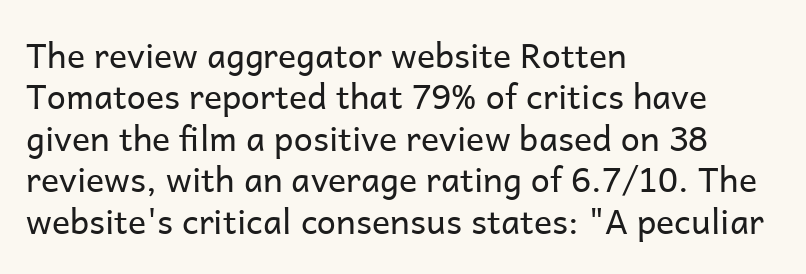
Heaviness? Minimal to ordinary, like unemphasized prose. Grotesque or geometric, the face here clearly has no serifs. Is there any slant? The stems are plumb. The glyphs are unaccompanied by any horizontal stroke below them. A typesetter would call this zero additional tracking.
